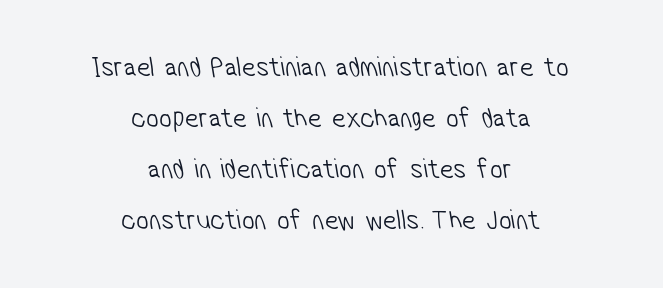
{"serif": "no", "bold": "no", "weight": "light", "width": "condensed", "stroke_contrast": "low", "x_height": "medium", "monospaced": "no", "underline": "no", "align": "center", "line_spacing_ratio": 1.82, "letter_spacing": "normal", "letter_spacing_em": 0.0, "glyph_px": 28}
